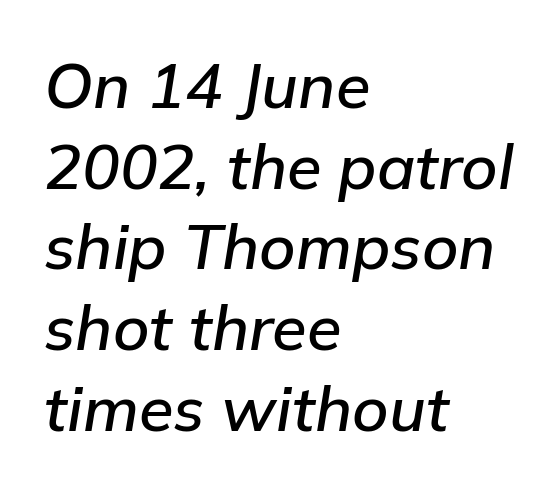
The image shows 63 px text type, italic (leaning right); set left-aligned, normal line spacing (1.28x), normal letter spacing, not underlined; low stroke contrast and a medium x-height.
